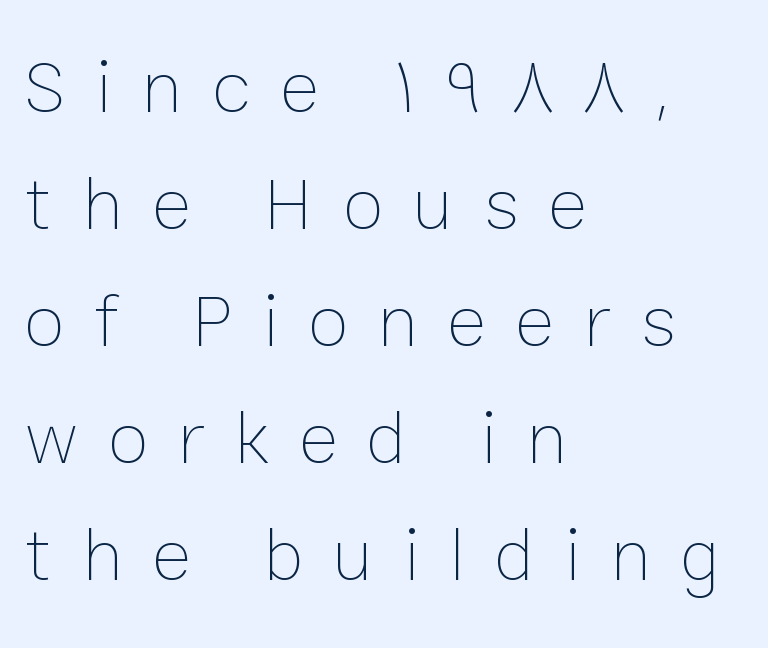
The image shows 75 px thin type, upright; set left-aligned, normal line spacing (1.56x), unusually wide letter spacing (+0.39 em), not underlined; low stroke contrast and a medium x-height.
